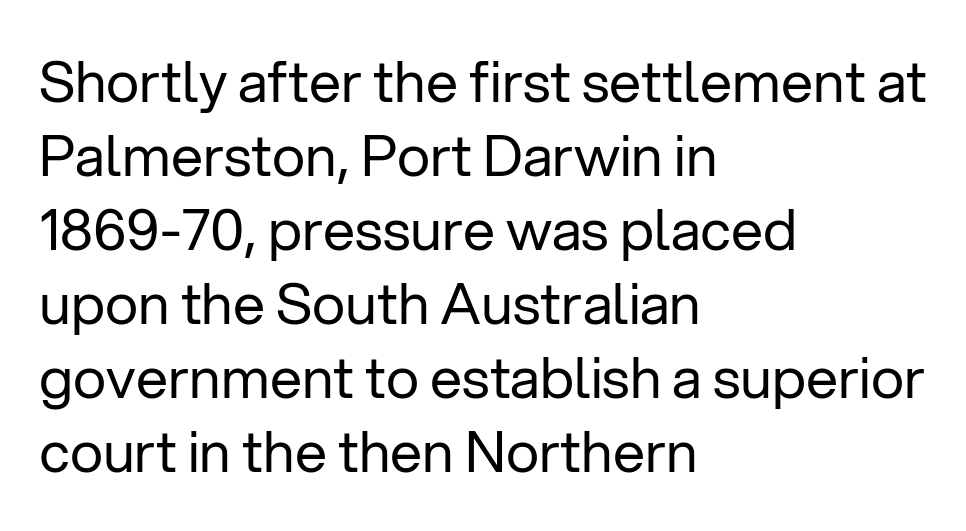
{"serif": "no", "italic": "no", "bold": "no", "weight": "regular", "width": "normal", "stroke_contrast": "low", "x_height": "medium", "monospaced": "no", "underline": "no", "align": "left", "line_spacing": "normal", "line_spacing_ratio": 1.3, "letter_spacing": "normal", "letter_spacing_em": 0.0, "glyph_px": 57}
